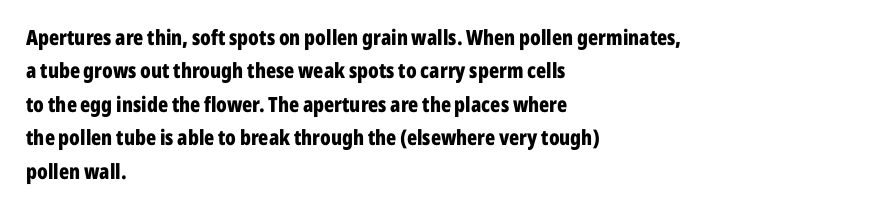
Q: Is the text bold? A: Yes.
Q: Is the text italic (slanted)? A: No, it is upright.
Q: Is the text underlined? A: No.
Q: How is the paragraph aligned? A: Left-aligned.
Q: Is the spacing between letters normal or unusually wide? A: Normal.
Q: Is the spacing between lines tight, normal or loose? A: Normal.
